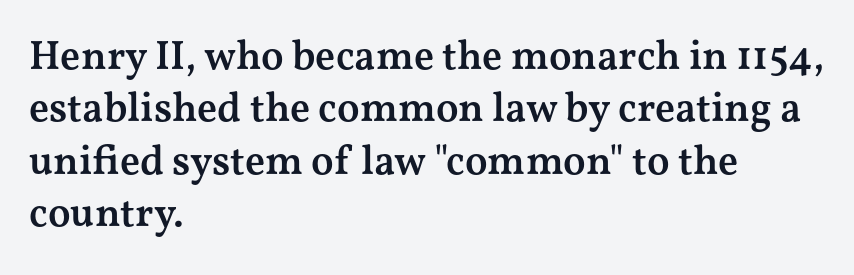
The image shows 41 px semibold, wide serif type, upright; set left-aligned, normal line spacing (1.28x), normal letter spacing, not underlined; medium stroke contrast and a medium x-height.
